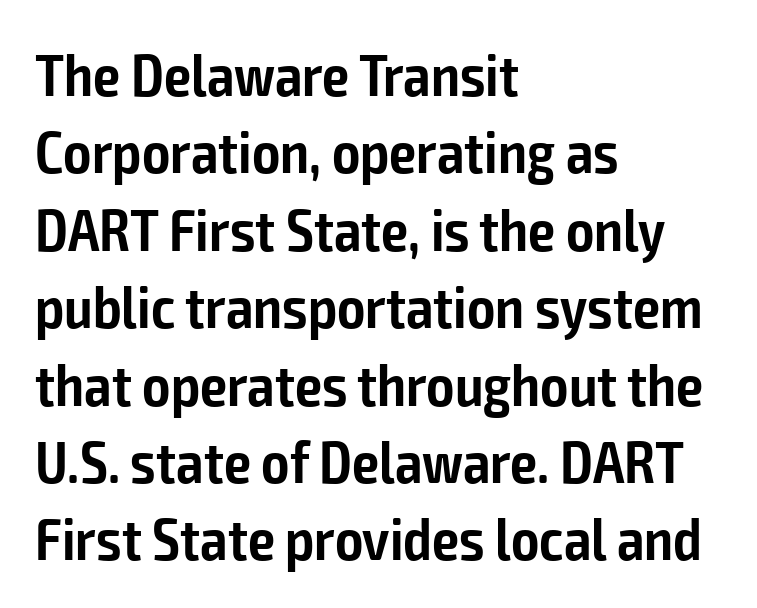
Q: Is the text bold? A: Semi-bold.
Q: Is the text italic (slanted)? A: No, it is upright.
Q: Is the typeface a serif or a sans-serif typeface? A: Sans-serif.
Q: Is the text underlined? A: No.
Q: How is the paragraph aligned? A: Left-aligned.
Q: Is the spacing between letters normal or unusually wide? A: Normal.
Q: Is the spacing between lines tight, normal or loose? A: Normal.
Q: Width (condensed, normal, or wide)? A: Condensed.
Q: Stroke contrast? A: Low.
Q: x-height? A: Medium.
Q: Monospaced? A: No.
